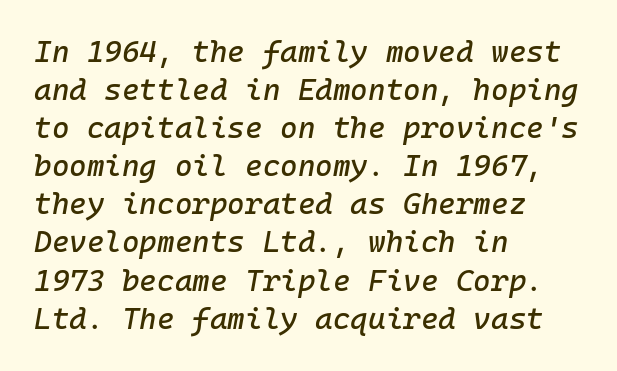
The image shows 30 px text type, italic (leaning right), monospaced; set left-aligned, normal line spacing (1.27x), normal letter spacing, not underlined; low stroke contrast and a medium x-height.
